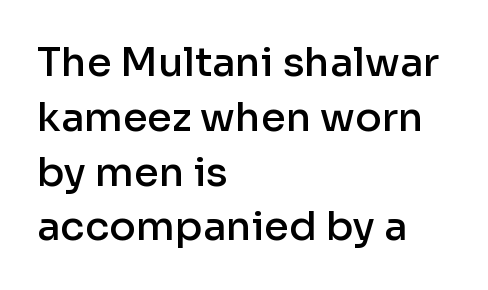
The image shows 40 px semibold sans-serif type, upright; set left-aligned, normal line spacing (1.37x), normal letter spacing, not underlined; low stroke contrast and a medium x-height.
